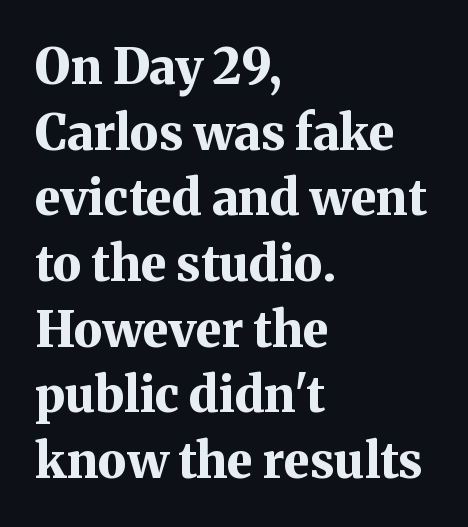
{"serif": "yes", "italic": "no", "bold": "yes", "weight": "bold", "width": "normal", "stroke_contrast": "medium", "x_height": "medium", "monospaced": "no", "underline": "no", "align": "left", "line_spacing": "normal", "line_spacing_ratio": 1.34, "letter_spacing": "normal", "letter_spacing_em": 0.0, "glyph_px": 49}
